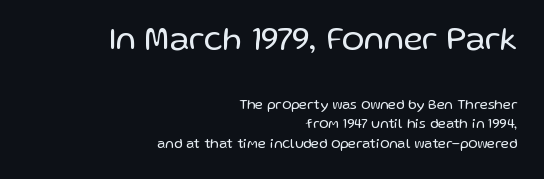
Q: Is the text bold? A: No.
Q: Is the text italic (slanted)? A: No, it is upright.
Q: Is the typeface a serif or a sans-serif typeface? A: Sans-serif.
Q: Is the text underlined? A: No.
Q: How is the paragraph aligned? A: Right-aligned.
Q: Is the spacing between letters normal or unusually wide? A: Normal.
Q: Is the spacing between lines tight, normal or loose? A: Normal.
Q: Which block of text is set in a larger size, the first (top) or the second (bottom)? A: The first (top) one.
Q: Width (condensed, normal, or wide)? A: Normal.
Q: Stroke contrast? A: Low.
Q: x-height? A: Medium.
Q: Monospaced? A: No.
